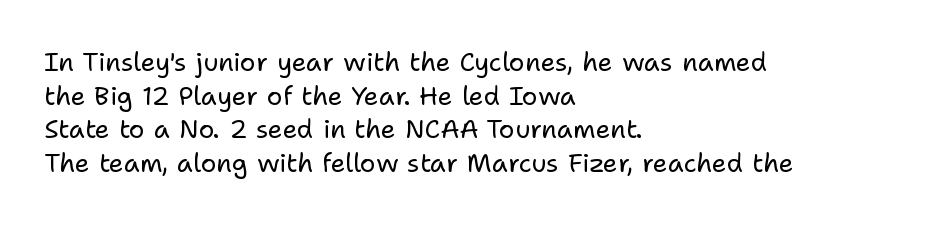
Q: Is the text bold? A: No.
Q: Is the text italic (slanted)? A: No, it is upright.
Q: Is the text underlined? A: No.
Q: How is the paragraph aligned? A: Left-aligned.
Q: Is the spacing between letters normal or unusually wide? A: Normal.
Q: Is the spacing between lines tight, normal or loose? A: Normal.
